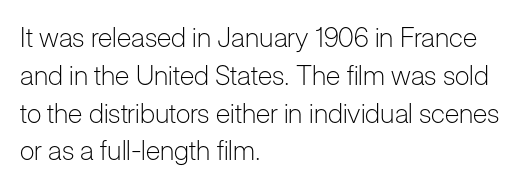
The image shows 27 px text type, upright; set left-aligned, normal line spacing (1.4x), normal letter spacing, not underlined.
